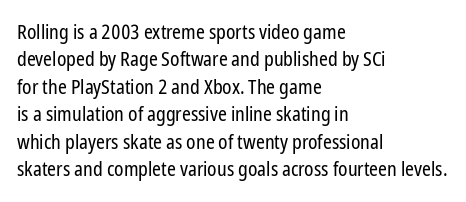
The image shows 20 px text type, upright; set left-aligned, normal line spacing (1.37x), normal letter spacing, not underlined.
